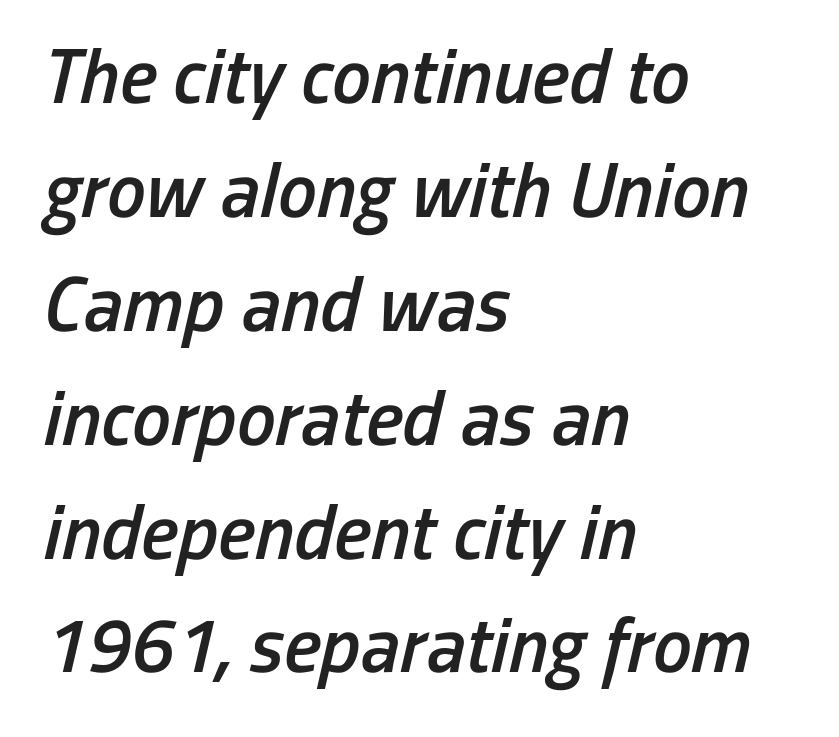
Q: Is the text bold? A: Semi-bold.
Q: Is the text italic (slanted)? A: Yes, it leans right by about 13 degrees.
Q: Is the text underlined? A: No.
Q: How is the paragraph aligned? A: Left-aligned.
Q: Is the spacing between letters normal or unusually wide? A: Normal.
Q: Is the spacing between lines tight, normal or loose? A: Normal.
Q: Width (condensed, normal, or wide)? A: Condensed.
Q: Stroke contrast? A: Low.
Q: x-height? A: Medium.
Q: Monospaced? A: No.
